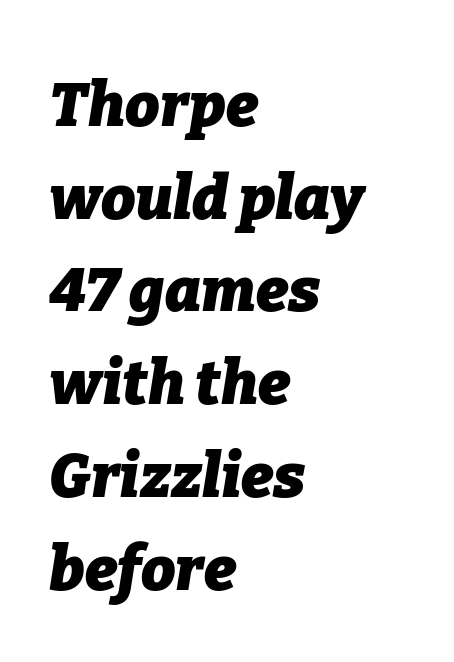
The image shows 61 px heavy type, italic (leaning right); set left-aligned, normal line spacing (1.52x), normal letter spacing, not underlined; low stroke contrast and a medium x-height.
